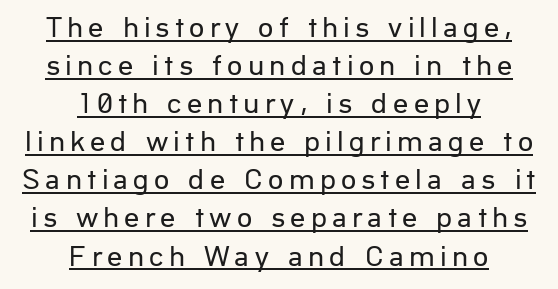
The font is comparable to plain body text, perhaps lighter. Leading matches the norm, producing a regular column. The specimen reads as upright at a glance. Which margin do the lines hug? Neither — every line sits in the middle. These lines are rendered in a variable-pitch font. What decoration does the sample have? An underline.
